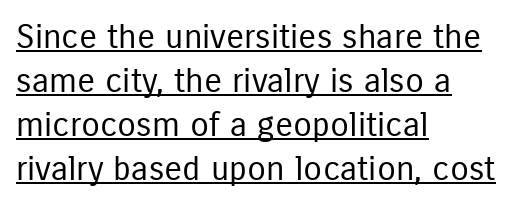
Q: Is the text bold? A: No.
Q: Is the text italic (slanted)? A: No, it is upright.
Q: Is the typeface a serif or a sans-serif typeface? A: Sans-serif.
Q: Is the text underlined? A: Yes.
Q: How is the paragraph aligned? A: Left-aligned.
Q: Is the spacing between letters normal or unusually wide? A: Normal.
Q: Is the spacing between lines tight, normal or loose? A: Normal.
Q: Width (condensed, normal, or wide)? A: Condensed.
Q: Stroke contrast? A: Low.
Q: x-height? A: Medium.
Q: Monospaced? A: No.
